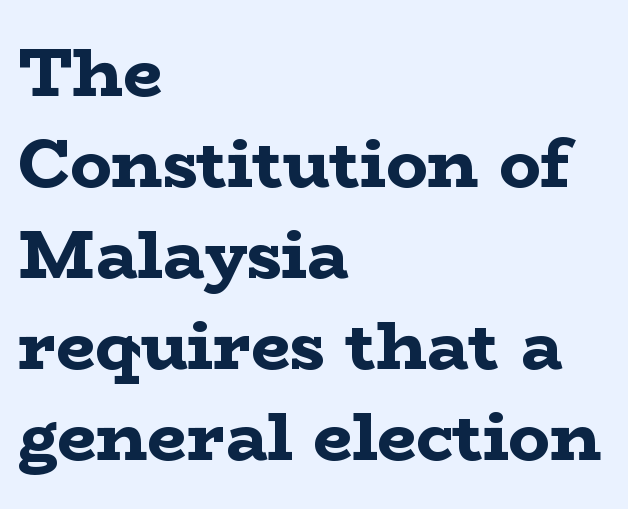
The image shows 69 px bold, wide serif type, upright; set left-aligned, normal line spacing (1.32x), normal letter spacing, not underlined; low stroke contrast and a medium x-height.
